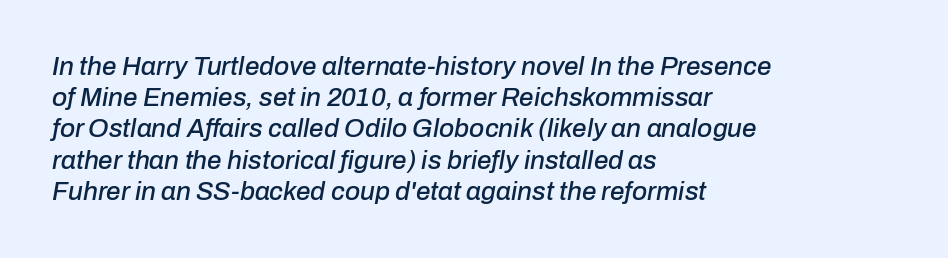
Glyph-to-glyph distance matches everyday printed text. The strip under each line holds only bare page. Where is the straight margin? On the left. The glyphs look as if they've been sheared to an angle.
